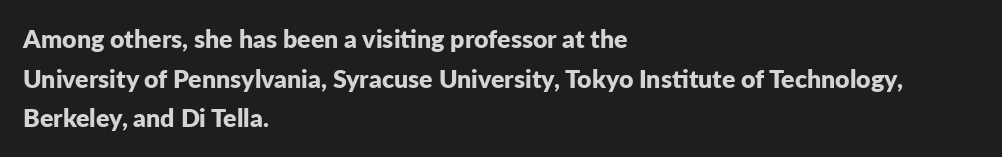
Q: Is the text bold? A: Yes.
Q: Is the text italic (slanted)? A: No, it is upright.
Q: Is the text underlined? A: No.
Q: How is the paragraph aligned? A: Left-aligned.
Q: Is the spacing between letters normal or unusually wide? A: Normal.
Q: Is the spacing between lines tight, normal or loose? A: Normal.
